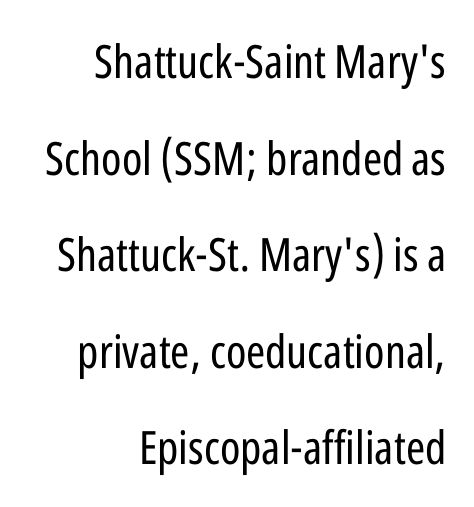
The image shows 46 px regular-weight, condensed sans-serif type, upright; set right-aligned, loose line spacing (2.1x), normal letter spacing, not underlined; low stroke contrast and a medium x-height.
